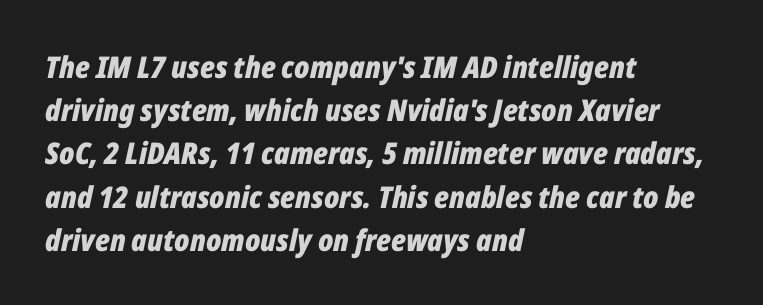
{"italic": "yes", "lean": "right", "slant_degrees": 12, "bold": "yes", "weight": "bold", "width": "condensed", "stroke_contrast": "low", "x_height": "medium", "monospaced": "no", "underline": "no", "align": "left", "line_spacing": "normal", "line_spacing_ratio": 1.44, "letter_spacing": "normal", "letter_spacing_em": 0.0, "glyph_px": 30}
